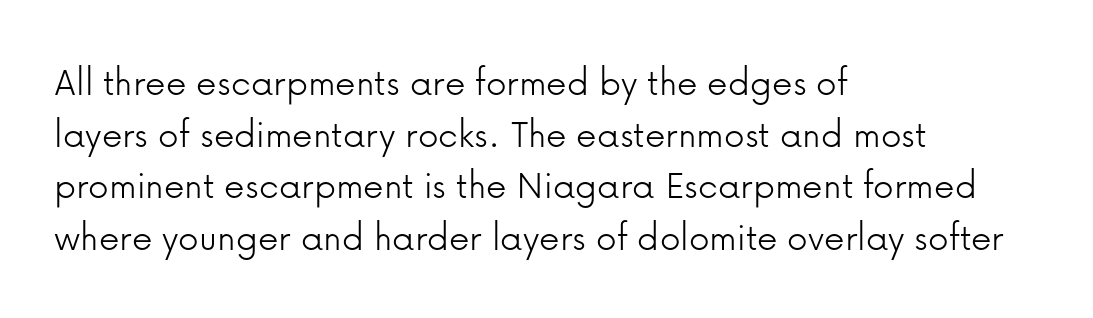
The weight tops out at a normal text grade. These lines are set flush left with a ragged right edge. Here the designer chose a conventional face with non-uniform glyph widths. Between one letter and the next there's only the usual sliver of space. Line spacing here is normal.
